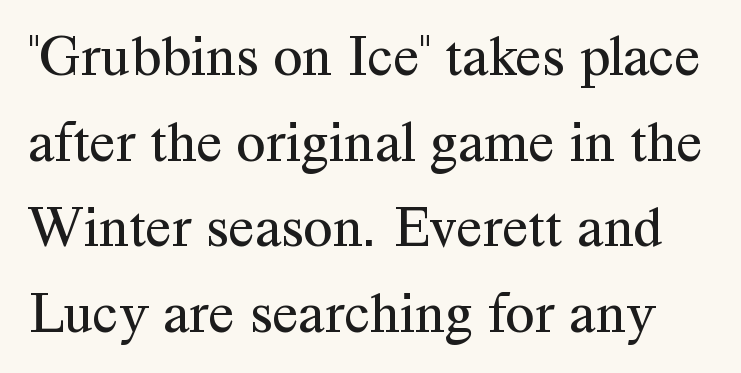
{"serif": "yes", "italic": "no", "bold": "no", "weight": "regular", "width": "normal", "stroke_contrast": "medium", "x_height": "medium", "monospaced": "no", "underline": "no", "line_spacing": "normal", "line_spacing_ratio": 1.45, "letter_spacing": "normal", "letter_spacing_em": 0.0, "glyph_px": 59}
